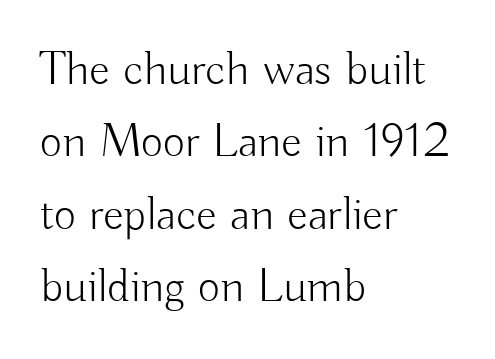
Check under the words: just untouched page. Ink coverage per letter is moderate at most. Style check: upright. A normal amount of white space separates one row of letters from the next. The rag falls on the right side of this text block. You could not count columns in this text — the font is proportionally spaced.
